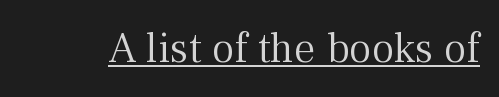
Q: Is the text bold? A: No.
Q: Is the text italic (slanted)? A: No, it is upright.
Q: Is the typeface a serif or a sans-serif typeface? A: Serif.
Q: Is the text underlined? A: Yes.
Q: Is the spacing between letters normal or unusually wide? A: Normal.
Q: Width (condensed, normal, or wide)? A: Normal.
Q: Stroke contrast? A: Medium.
Q: x-height? A: Medium.
Q: Monospaced? A: No.
